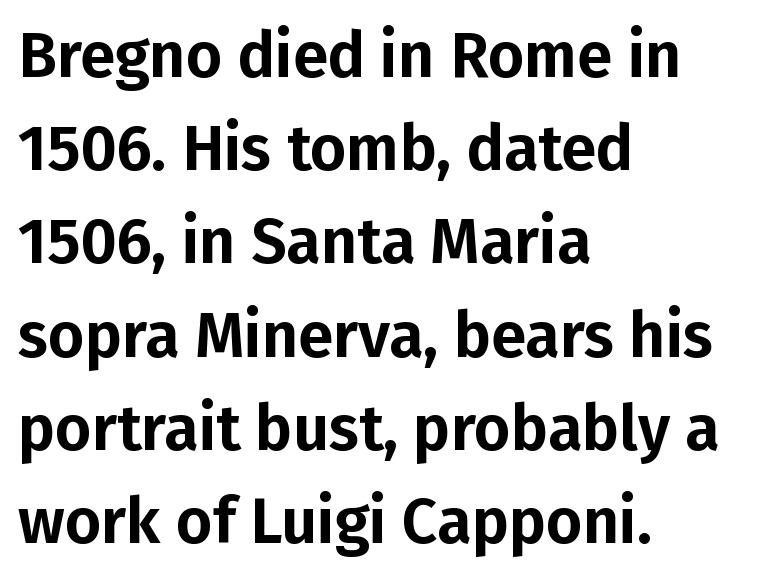
The image shows 63 px sans-serif type, upright; set left-aligned, normal line spacing (1.48x), normal letter spacing, not underlined; low stroke contrast and a medium x-height.
